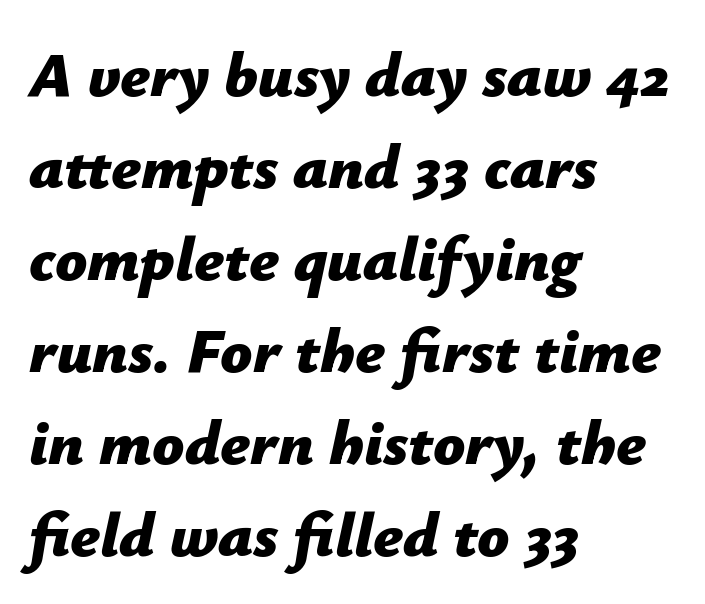
Q: Is the text bold? A: Yes.
Q: Is the text italic (slanted)? A: Yes, it leans right by about 12 degrees.
Q: Is the text underlined? A: No.
Q: How is the paragraph aligned? A: Left-aligned.
Q: Is the spacing between letters normal or unusually wide? A: Normal.
Q: Is the spacing between lines tight, normal or loose? A: Normal.
Q: Width (condensed, normal, or wide)? A: Normal.
Q: Stroke contrast? A: Low.
Q: x-height? A: Medium.
Q: Monospaced? A: No.
